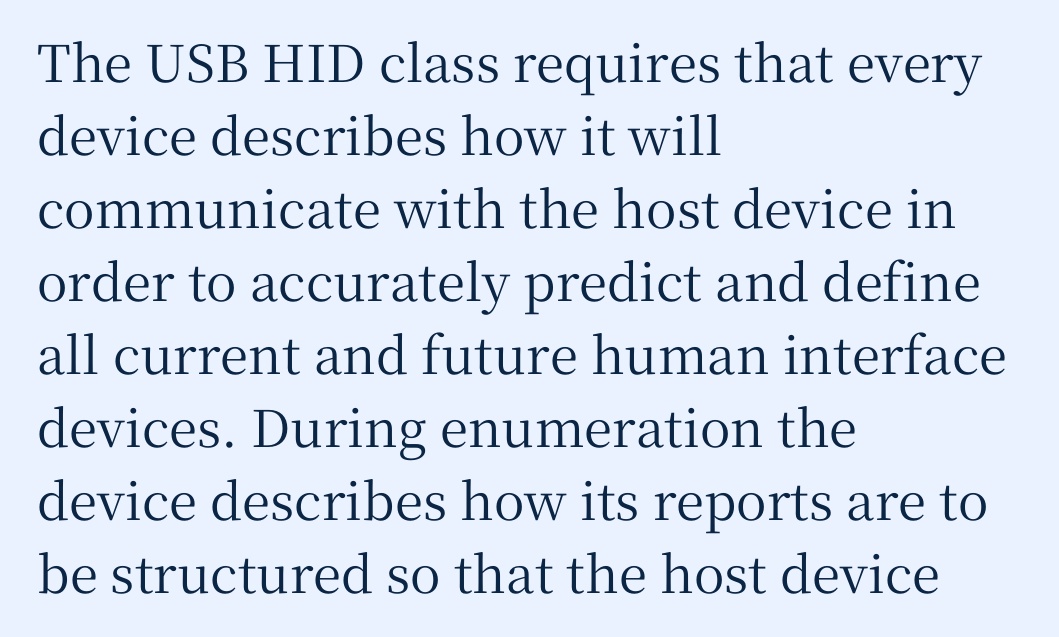
Q: Is the text italic (slanted)? A: No, it is upright.
Q: Is the typeface a serif or a sans-serif typeface? A: Serif.
Q: Is the text underlined? A: No.
Q: How is the paragraph aligned? A: Left-aligned.
Q: Is the spacing between letters normal or unusually wide? A: Normal.
Q: Is the spacing between lines tight, normal or loose? A: Normal.
Q: Width (condensed, normal, or wide)? A: Normal.
Q: Stroke contrast? A: Medium.
Q: x-height? A: Medium.
Q: Monospaced? A: No.
